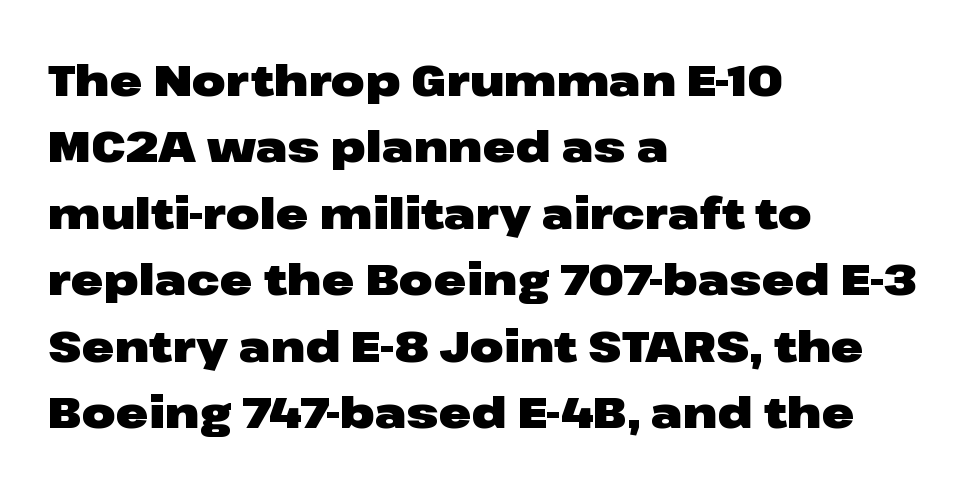
The image shows 44 px heavy, wide sans-serif type, upright; set left-aligned, normal line spacing (1.51x), normal letter spacing, not underlined; low stroke contrast and a medium x-height.
